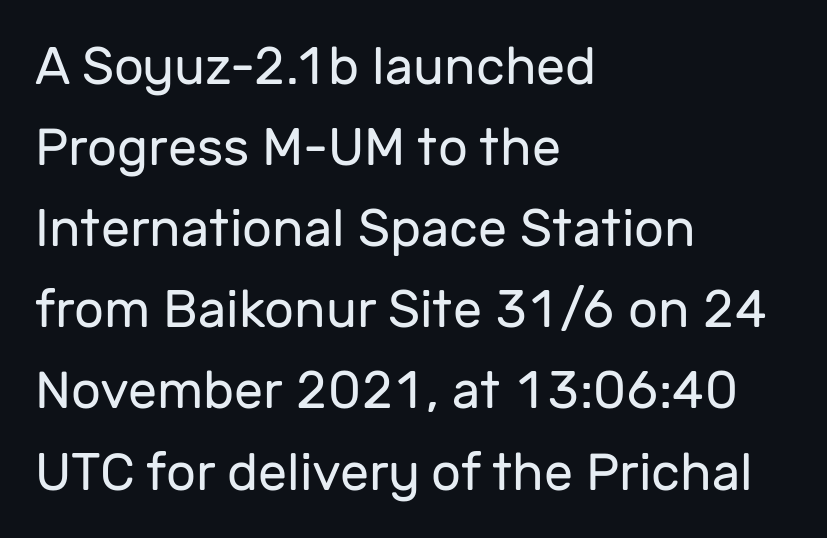
Q: Is the text bold? A: No.
Q: Is the text italic (slanted)? A: No, it is upright.
Q: Is the typeface a serif or a sans-serif typeface? A: Sans-serif.
Q: Is the text underlined? A: No.
Q: How is the paragraph aligned? A: Left-aligned.
Q: Is the spacing between letters normal or unusually wide? A: Normal.
Q: Is the spacing between lines tight, normal or loose? A: Normal.
Q: Width (condensed, normal, or wide)? A: Normal.
Q: Stroke contrast? A: Low.
Q: x-height? A: Medium.
Q: Monospaced? A: No.
